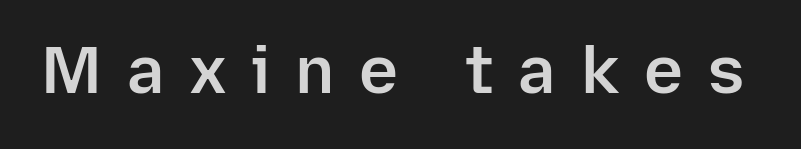
You could not count columns in this text — the font is proportionally spaced. Notice how the stems are strictly vertical — no italics here. The horizontal fit of the characters is loose and conspicuously gappy. How heavy is the stroke? Medium-heavy — a semibold, shy of bold. Nope, no serifs anywhere on these letters.
